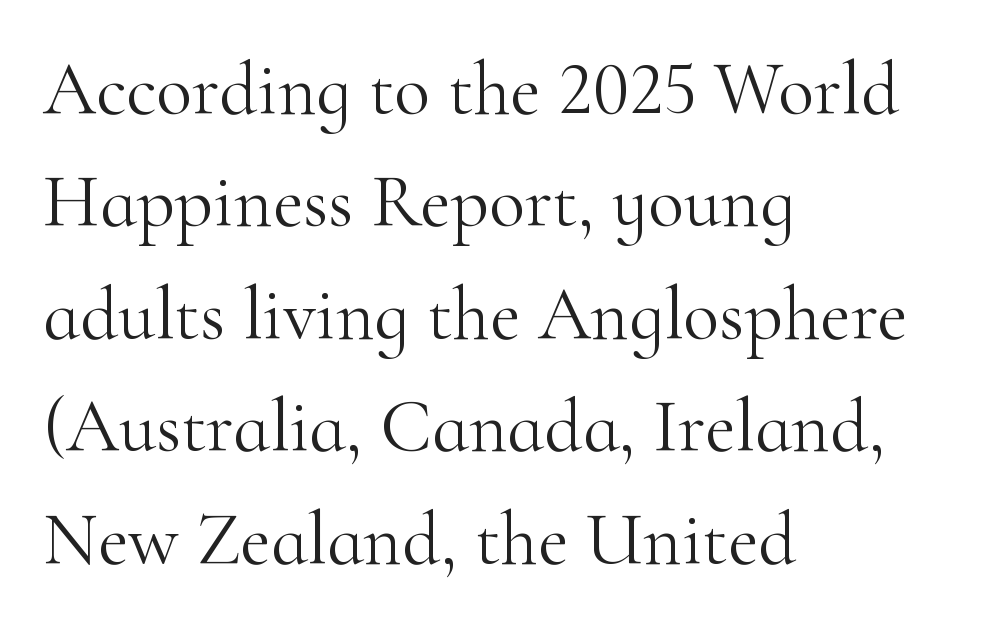
Q: Is the text bold? A: No.
Q: Is the text italic (slanted)? A: No, it is upright.
Q: Is the typeface a serif or a sans-serif typeface? A: Serif.
Q: Is the text underlined? A: No.
Q: How is the paragraph aligned? A: Left-aligned.
Q: Is the spacing between letters normal or unusually wide? A: Normal.
Q: Is the spacing between lines tight, normal or loose? A: Normal.
Q: Width (condensed, normal, or wide)? A: Normal.
Q: Stroke contrast? A: High.
Q: x-height? A: Small.
Q: Monospaced? A: No.
